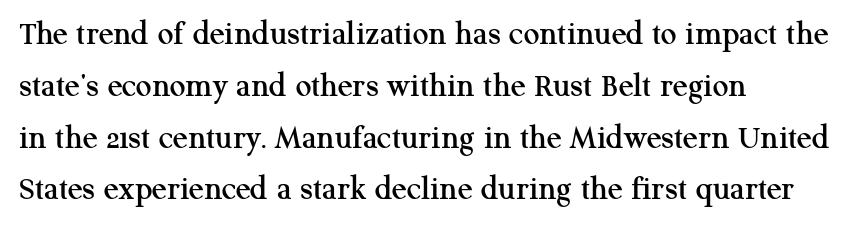
Q: Is the text italic (slanted)? A: No, it is upright.
Q: Is the typeface a serif or a sans-serif typeface? A: Serif.
Q: Is the text underlined? A: No.
Q: How is the paragraph aligned? A: Left-aligned.
Q: Is the spacing between letters normal or unusually wide? A: Normal.
Q: Is the spacing between lines tight, normal or loose? A: Normal.
Q: Width (condensed, normal, or wide)? A: Normal.
Q: Stroke contrast? A: Medium.
Q: x-height? A: Medium.
Q: Monospaced? A: No.
